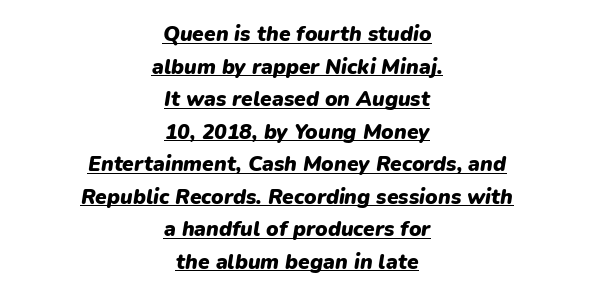
Q: Is the text bold? A: Yes.
Q: Is the text italic (slanted)? A: Yes, it leans right by about 9 degrees.
Q: Is the text underlined? A: Yes.
Q: How is the paragraph aligned? A: Centered.
Q: Is the spacing between letters normal or unusually wide? A: Normal.
Q: Is the spacing between lines tight, normal or loose? A: Normal.
